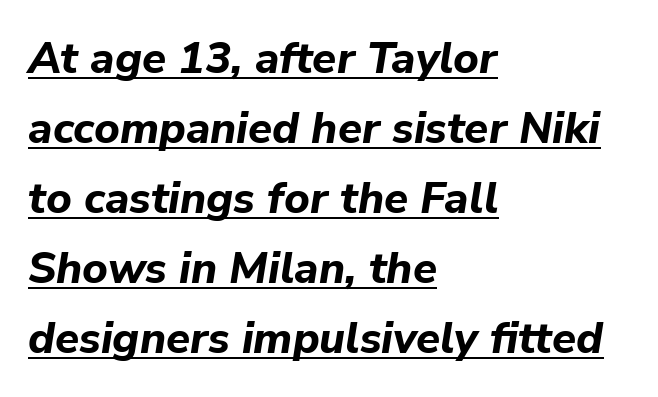
{"italic": "yes", "lean": "right", "slant_degrees": 9, "bold": "yes", "weight": "bold", "width": "normal", "stroke_contrast": "low", "x_height": "medium", "monospaced": "no", "underline": "yes", "align": "left", "line_spacing": "normal", "line_spacing_ratio": 1.59, "letter_spacing": "normal", "letter_spacing_em": 0.0, "glyph_px": 44}
